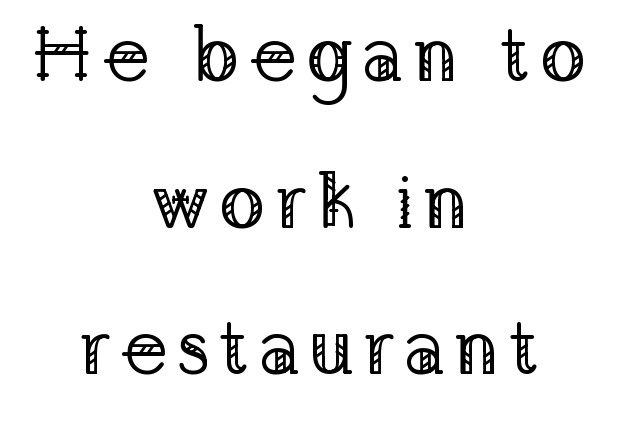
Q: Is the text bold? A: No.
Q: Is the text italic (slanted)? A: No, it is upright.
Q: Is the typeface a serif or a sans-serif typeface? A: Serif.
Q: Is the text underlined? A: No.
Q: How is the paragraph aligned? A: Centered.
Q: Width (condensed, normal, or wide)? A: Normal.
Q: Stroke contrast? A: Low.
Q: x-height? A: Medium.
Q: Monospaced? A: No.
